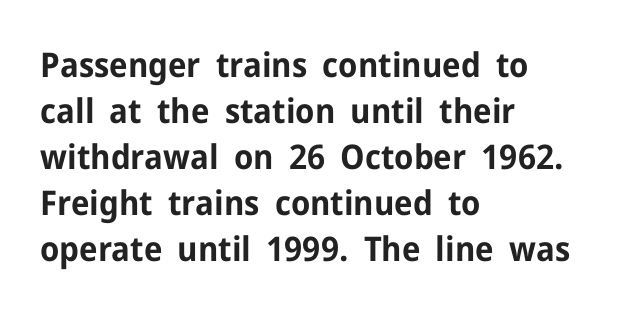
Q: Is the text bold? A: Yes.
Q: Is the text italic (slanted)? A: No, it is upright.
Q: Is the typeface a serif or a sans-serif typeface? A: Sans-serif.
Q: Is the text underlined? A: No.
Q: How is the paragraph aligned? A: Left-aligned.
Q: Is the spacing between letters normal or unusually wide? A: Normal.
Q: Is the spacing between lines tight, normal or loose? A: Normal.
Q: Width (condensed, normal, or wide)? A: Normal.
Q: Stroke contrast? A: Low.
Q: x-height? A: Medium.
Q: Monospaced? A: No.
